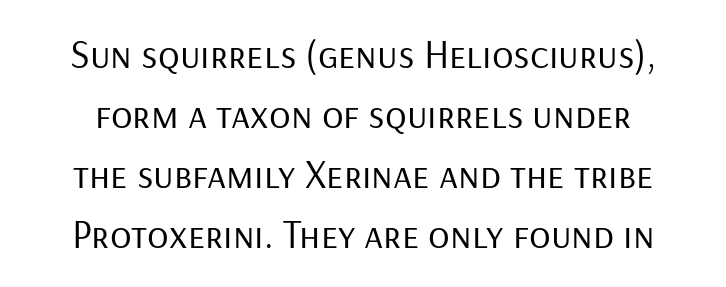
{"serif": "no", "italic": "no", "bold": "no", "weight": "regular", "width": "normal", "stroke_contrast": "low", "x_height": "medium", "monospaced": "no", "underline": "no", "line_spacing": "normal", "line_spacing_ratio": 1.5, "letter_spacing": "normal", "letter_spacing_em": 0.0, "glyph_px": 40}
